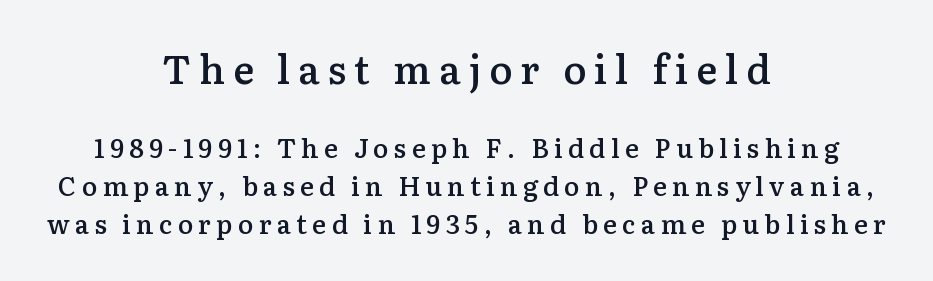
{"serif": "yes", "italic": "no", "bold": "semi", "weight": "semibold", "width": "normal", "stroke_contrast": "low", "x_height": "medium", "monospaced": "no", "underline": "no", "align": "center", "line_spacing": "normal", "line_spacing_ratio": 1.47, "letter_spacing": "wide", "letter_spacing_em": 0.2, "larger_block": "first", "size_ratio": 1.5, "glyph_px": 39}
